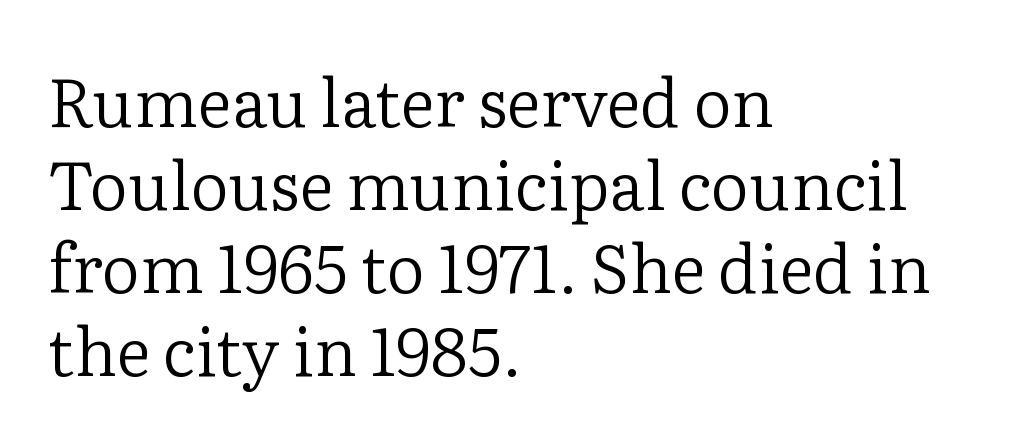
{"serif": "yes", "italic": "no", "bold": "no", "weight": "regular", "width": "normal", "stroke_contrast": "low", "x_height": "medium", "monospaced": "no", "underline": "no", "align": "left", "line_spacing_ratio": 1.24, "letter_spacing": "normal", "letter_spacing_em": 0.0, "glyph_px": 67}
